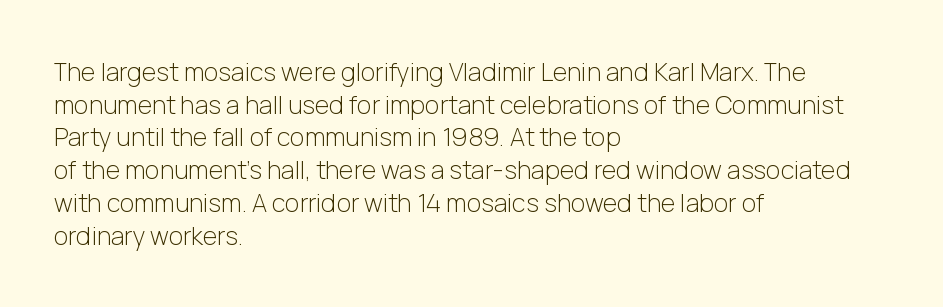
The image shows 25 px text type, upright; set left-aligned, normal line spacing (1.31x), normal letter spacing, not underlined.
